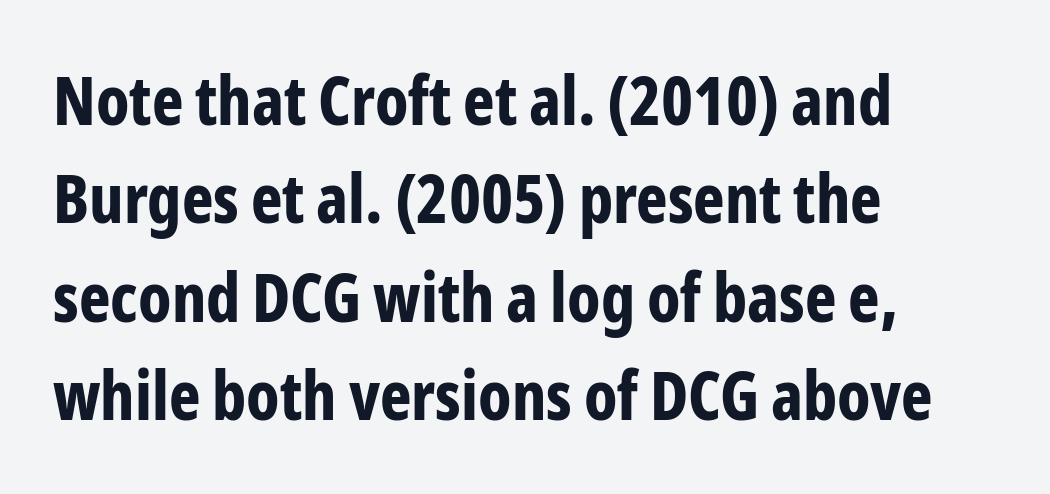
The image shows 67 px bold, condensed sans-serif type, upright; set left-aligned, normal line spacing (1.47x), normal letter spacing, not underlined; low stroke contrast and a medium x-height.
